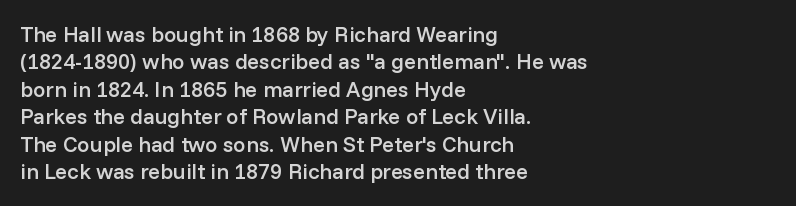
Q: Is the text bold? A: Semi-bold.
Q: Is the text italic (slanted)? A: No, it is upright.
Q: Is the text underlined? A: No.
Q: How is the paragraph aligned? A: Left-aligned.
Q: Is the spacing between letters normal or unusually wide? A: Normal.
Q: Is the spacing between lines tight, normal or loose? A: Normal.
